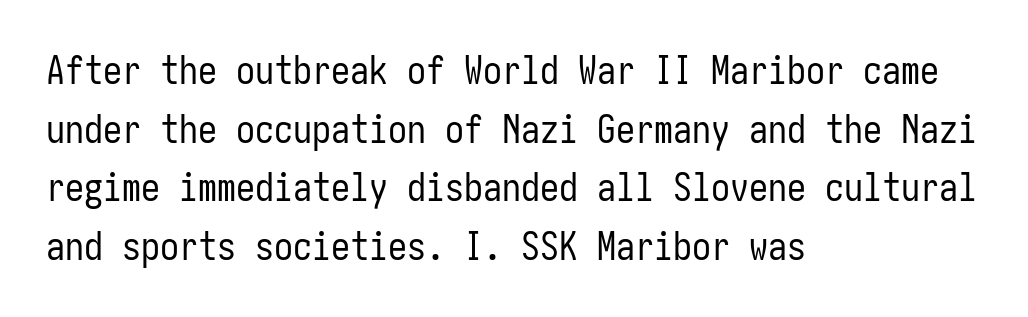
Q: Is the text bold? A: No.
Q: Is the text italic (slanted)? A: No, it is upright.
Q: Is the typeface a serif or a sans-serif typeface? A: Sans-serif.
Q: Is the text underlined? A: No.
Q: How is the paragraph aligned? A: Left-aligned.
Q: Is the spacing between letters normal or unusually wide? A: Normal.
Q: Is the spacing between lines tight, normal or loose? A: Normal.
Q: Width (condensed, normal, or wide)? A: Condensed.
Q: Stroke contrast? A: Low.
Q: x-height? A: Medium.
